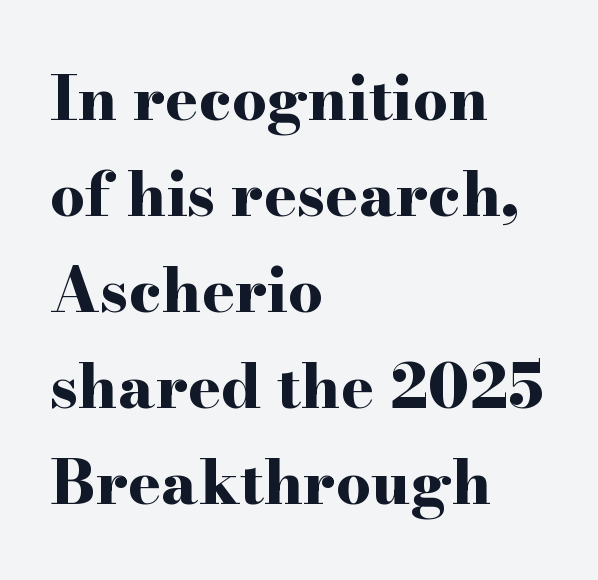
The image shows 62 px bold, wide serif type, upright; set left-aligned, normal line spacing (1.55x), normal letter spacing, not underlined; high stroke contrast and a small x-height.
